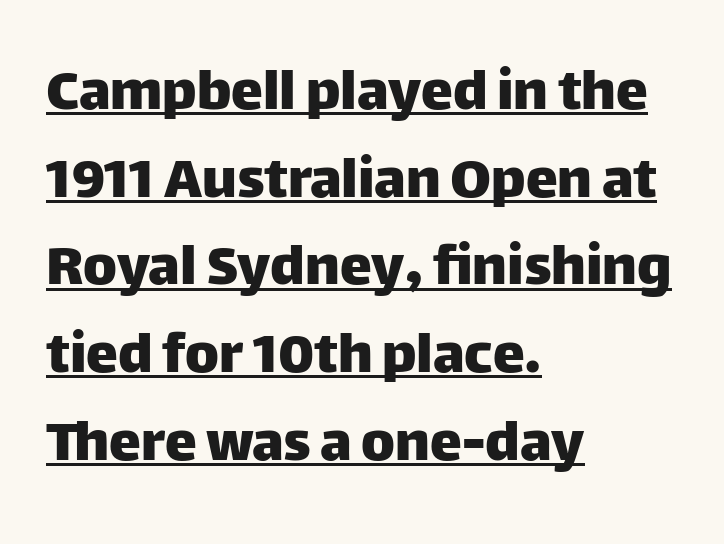
The axis of the letterforms is exactly vertical. Each letter keeps its own natural width here, so spacing adapts to shape. Default kerning and tracking; the words read as compact shapes. The text was rendered using a sans face with plain stroke endings. A typographer would call this underscored text. A student would call this left alignment; a typographer would say flush left, rag right.
